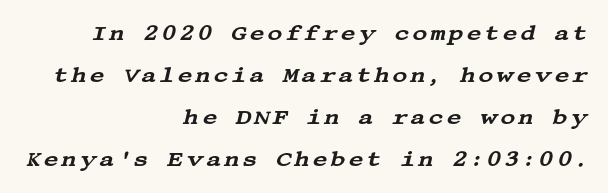
The image shows 21 px text type, italic (leaning right); set right-aligned, loose line spacing (2.0x), not underlined.
